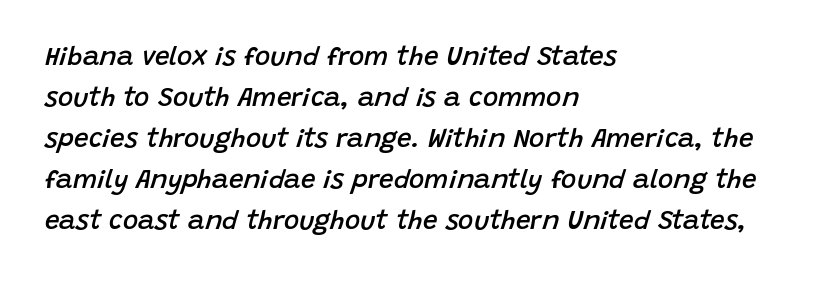
{"italic": "yes", "lean": "right", "slant_degrees": 15, "bold": "semi", "underline": "no", "align": "left", "line_spacing": "normal", "line_spacing_ratio": 1.58, "letter_spacing": "normal", "letter_spacing_em": 0.0, "glyph_px": 26}
